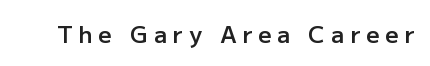
Q: Is the text bold? A: Semi-bold.
Q: Is the text italic (slanted)? A: No, it is upright.
Q: Is the text underlined? A: No.
Q: Is the spacing between letters normal or unusually wide? A: Unusually wide.
